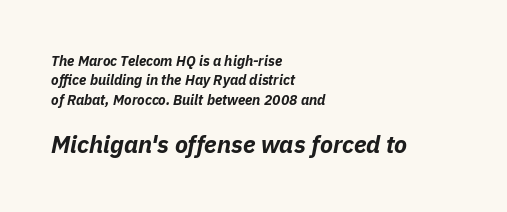
The image shows 24 px bold type, italic (leaning right); set left-aligned, normal line spacing (1.38x), normal letter spacing, not underlined; the second (bottom) block is 1.71x larger.
